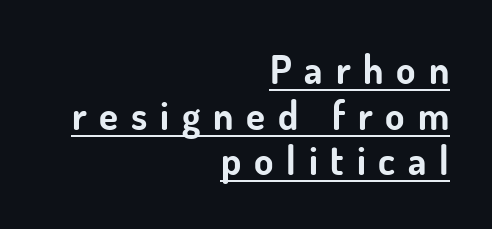
The text was rendered using a sans face with plain stroke endings. Line endings align vertically; line beginnings do not. A typesetter would call this proportional, since set widths differ per character. Someone cranked the tracking dial way up on this one. This sample uses an upright cut, with every glyph sitting square on the baseline. The font is running at its bold setting.
